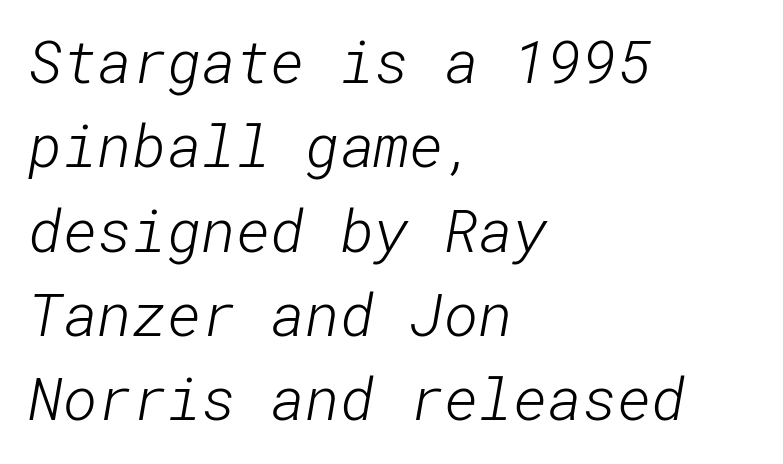
The image shows 59 px light sans-serif type; set left-aligned, normal line spacing (1.43x), normal letter spacing, not underlined; low stroke contrast and a medium x-height.
